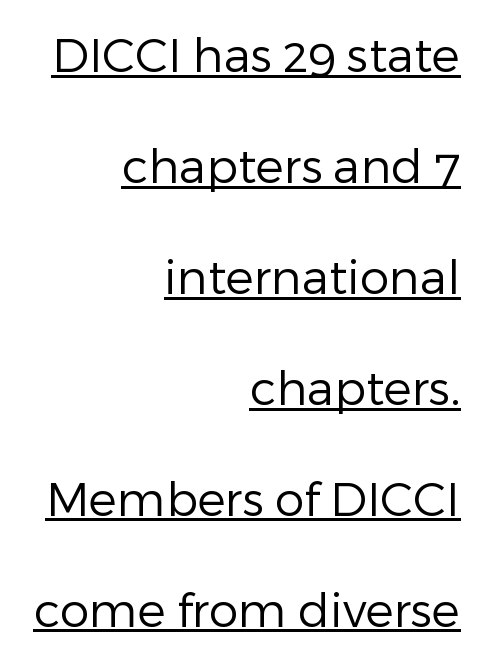
{"serif": "no", "italic": "no", "bold": "no", "weight": "regular", "width": "normal", "stroke_contrast": "low", "x_height": "medium", "monospaced": "no", "underline": "yes", "align": "right", "line_spacing": "loose", "line_spacing_ratio": 2.36, "letter_spacing": "normal", "letter_spacing_em": 0.0, "glyph_px": 47}
